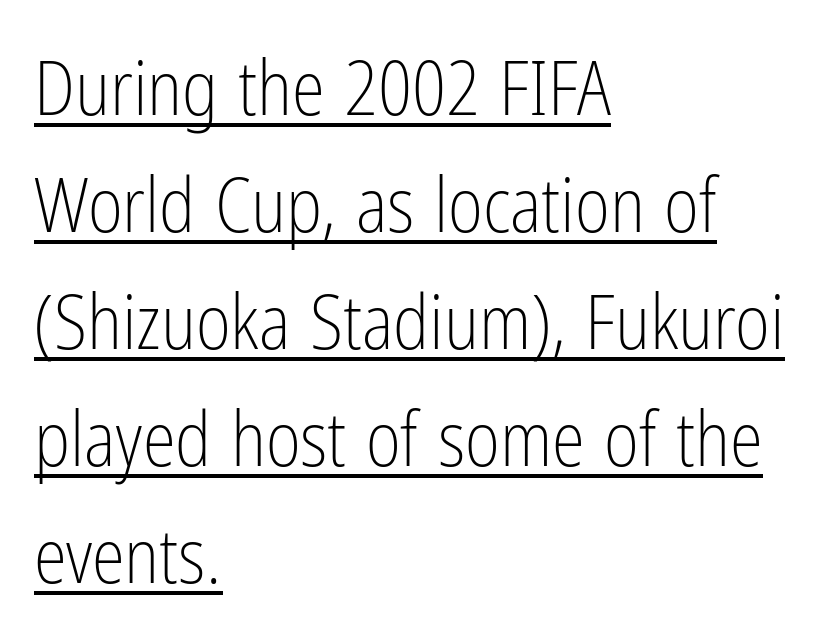
The image shows 75 px light, condensed sans-serif type, upright; set left-aligned, normal line spacing (1.56x), normal letter spacing, underlined; low stroke contrast and a medium x-height.
